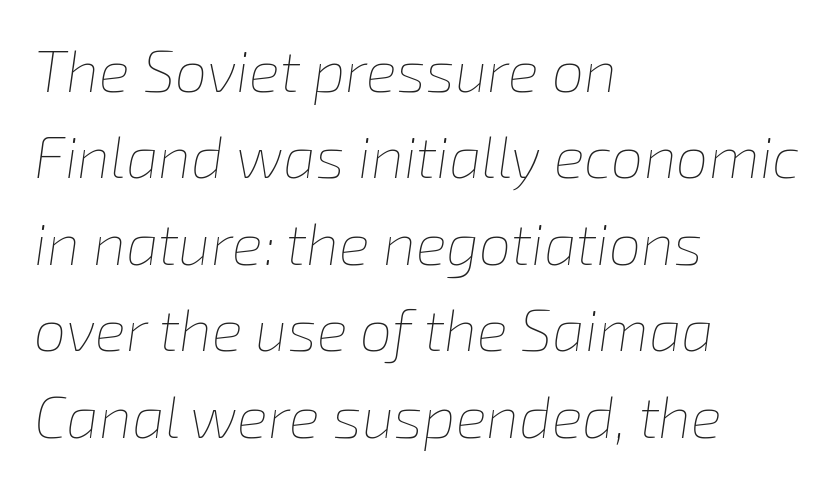
Decoration check: the copy has no underline. The passage shown is typed in a proportional face where columns would drift. The paragraph has a hard left edge and a soft right edge. Tall strokes in this sample are angled rather than plumb. The horizontal fit of the characters is conventional and even. A typesetter would call this leading conventional body-copy spacing.
